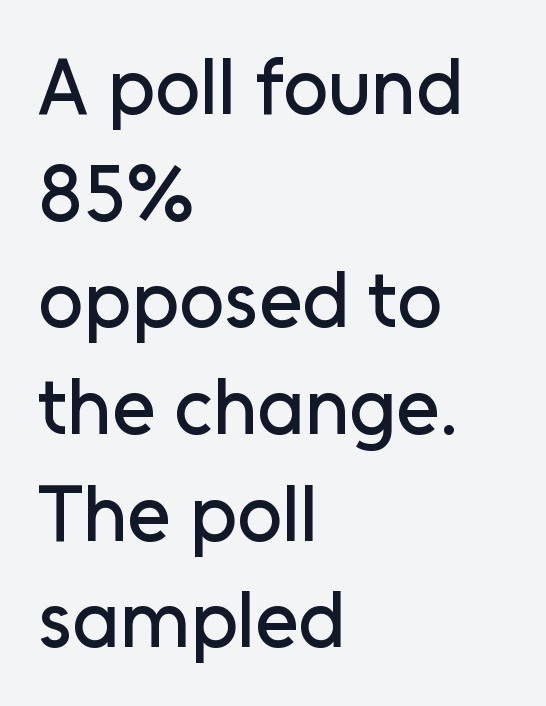
Q: Is the text italic (slanted)? A: No, it is upright.
Q: Is the typeface a serif or a sans-serif typeface? A: Sans-serif.
Q: Is the text underlined? A: No.
Q: How is the paragraph aligned? A: Left-aligned.
Q: Is the spacing between letters normal or unusually wide? A: Normal.
Q: Is the spacing between lines tight, normal or loose? A: Normal.
Q: Width (condensed, normal, or wide)? A: Normal.
Q: Stroke contrast? A: Low.
Q: x-height? A: Medium.
Q: Monospaced? A: No.
